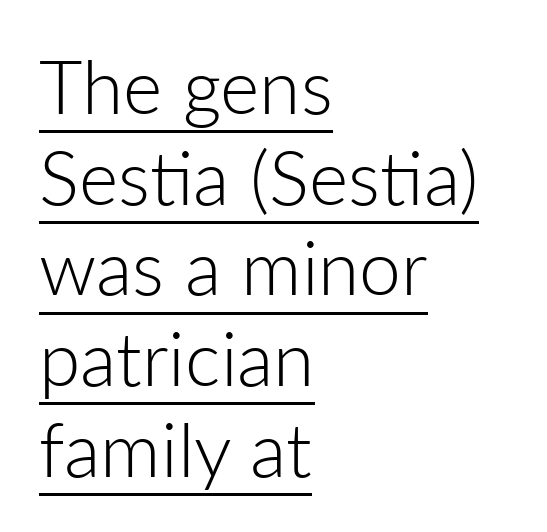
{"serif": "no", "italic": "no", "bold": "no", "weight": "light", "width": "normal", "stroke_contrast": "low", "x_height": "medium", "monospaced": "no", "underline": "yes", "align": "left", "line_spacing_ratio": 1.21, "letter_spacing": "normal", "letter_spacing_em": 0.0, "glyph_px": 75}
